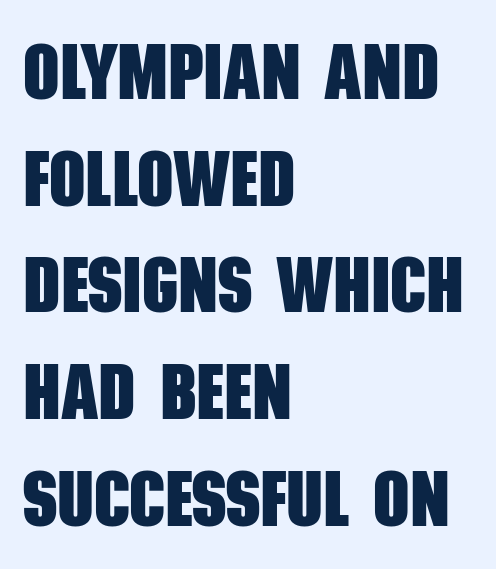
{"serif": "no", "bold": "yes", "weight": "heavy", "width": "condensed", "stroke_contrast": "low", "x_height": "large", "monospaced": "no", "underline": "no", "align": "left", "line_spacing": "normal", "line_spacing_ratio": 1.35, "letter_spacing": "normal", "letter_spacing_em": 0.0, "glyph_px": 79}
